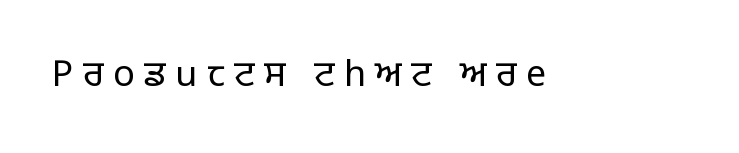
Q: Is the text bold? A: No.
Q: Is the text italic (slanted)? A: No, it is upright.
Q: Is the typeface a serif or a sans-serif typeface? A: Sans-serif.
Q: Is the text underlined? A: No.
Q: Is the spacing between letters normal or unusually wide? A: Unusually wide.
Q: Width (condensed, normal, or wide)? A: Normal.
Q: Stroke contrast? A: Low.
Q: x-height? A: Large.
Q: Monospaced? A: No.
